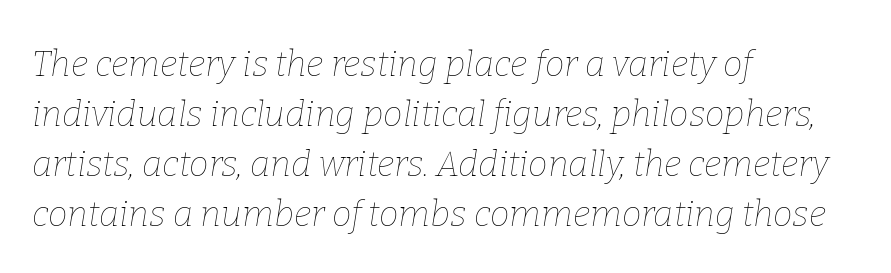
Think of a printed novel: that variable character pitch is what you see here. These lines are set flush left with a ragged right edge. Descenders hang freely into open space. Ink coverage per letter is moderate at most. This sample uses plain, unmodified letter spacing.
